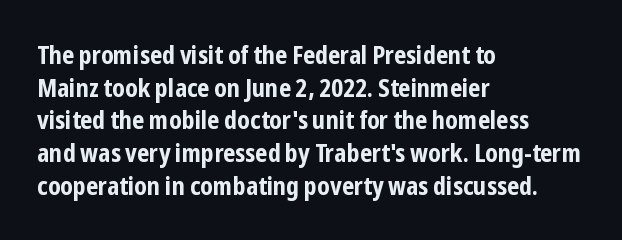
{"italic": "no", "bold": "yes", "underline": "no", "align": "left", "line_spacing": "normal", "line_spacing_ratio": 1.31, "letter_spacing": "normal", "letter_spacing_em": 0.0, "glyph_px": 25}
